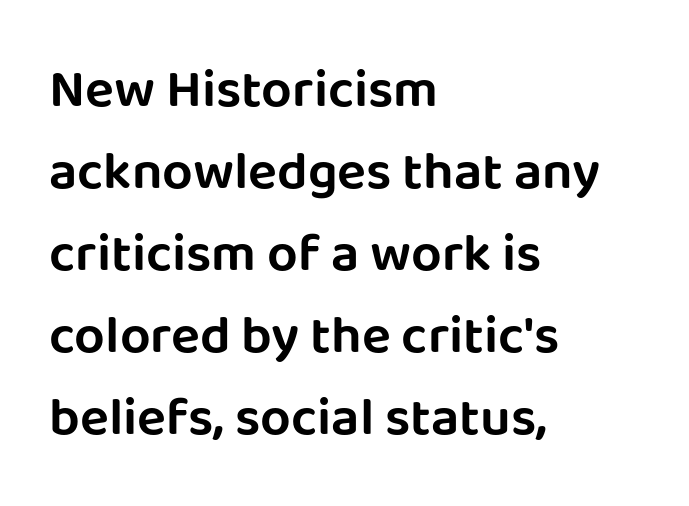
Beneath every word, the page is bare. Default kerning and tracking; the words read as compact shapes. The type family on display is of the sans-serif kind. Vertical spacing — default. Think of a printed novel: that variable character pitch is what you see here.
